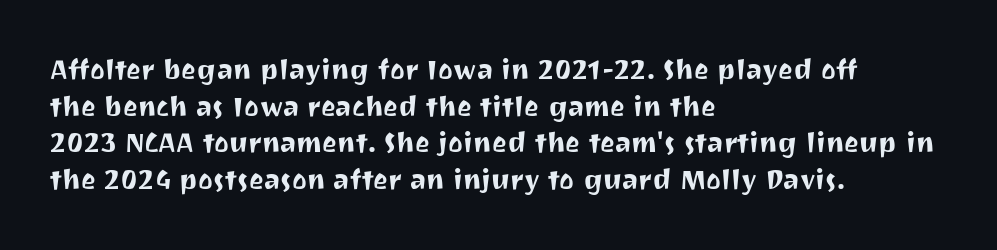
Q: Is the text italic (slanted)? A: No, it is upright.
Q: Is the typeface a serif or a sans-serif typeface? A: Sans-serif.
Q: Is the text underlined? A: No.
Q: How is the paragraph aligned? A: Left-aligned.
Q: Is the spacing between letters normal or unusually wide? A: Normal.
Q: Is the spacing between lines tight, normal or loose? A: Normal.
Q: Width (condensed, normal, or wide)? A: Normal.
Q: Stroke contrast? A: Medium.
Q: x-height? A: Medium.
Q: Monospaced? A: No.
